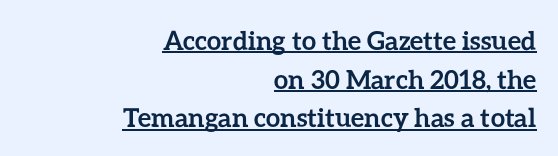
The lines sit at an ordinary, default distance from one another. These lines keep a tight, regular rhythm from letter to letter. Is the type bold? Yes — the strokes are clearly thick and heavy. Notice how the stems are strictly vertical — no italics here. The words here are underlined. The lines in this sample share a right terminus and differ only in where they begin.
